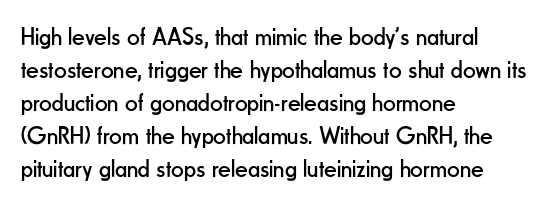
{"italic": "no", "bold": "no", "underline": "no", "align": "left", "line_spacing": "normal", "line_spacing_ratio": 1.32, "letter_spacing": "normal", "letter_spacing_em": 0.0, "glyph_px": 25}
